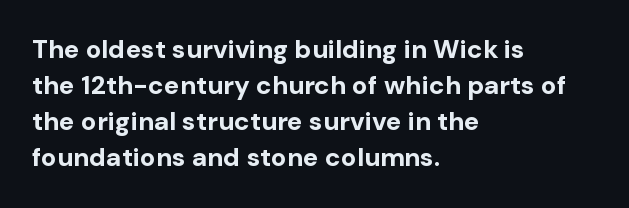
Clear beneath every line of the passage. The typography opts for an upright posture over an oblique one. Evenly set lines give the paragraph a standard silhouette. Standard letterfit; no display-style spreading of the glyphs. The compositor pushed each line to the left boundary.
